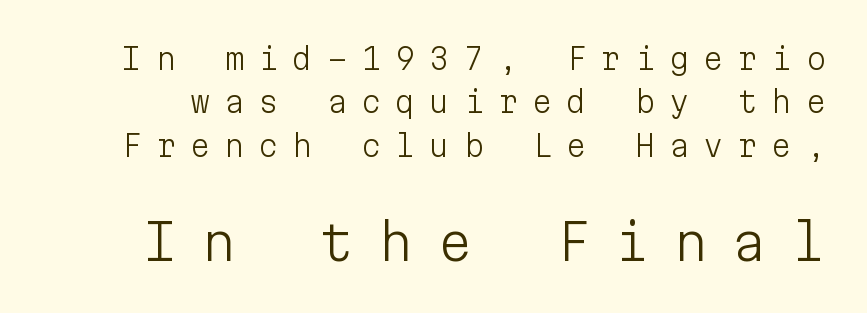
{"serif": "no", "italic": "no", "bold": "no", "weight": "light", "width": "normal", "stroke_contrast": "low", "x_height": "medium", "monospaced": "yes", "underline": "no", "line_spacing": "normal", "line_spacing_ratio": 1.5, "letter_spacing": "wide", "letter_spacing_em": 0.48, "larger_block": "second", "size_ratio": 1.72, "glyph_px": 50}
